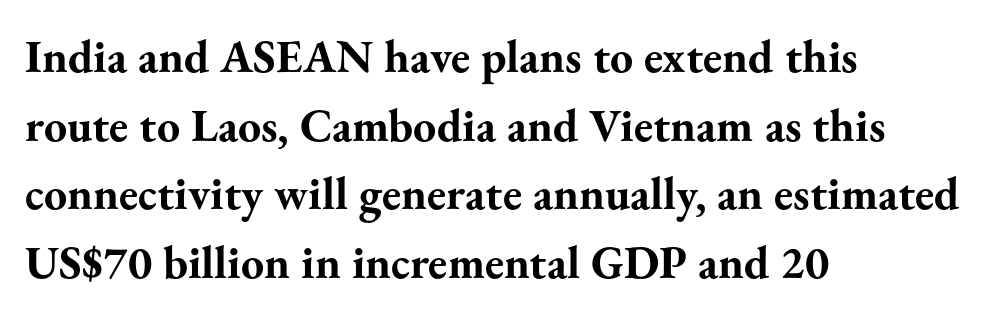
{"serif": "yes", "italic": "no", "bold": "yes", "weight": "bold", "width": "normal", "stroke_contrast": "medium", "x_height": "small", "monospaced": "no", "underline": "no", "align": "left", "line_spacing": "normal", "line_spacing_ratio": 1.49, "letter_spacing": "normal", "letter_spacing_em": 0.0, "glyph_px": 46}
